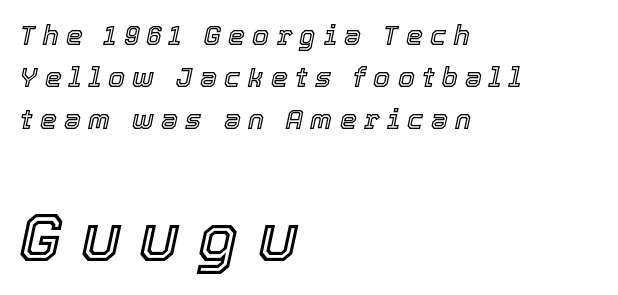
Q: Is the text italic (slanted)? A: Yes, it leans right by about 12 degrees.
Q: Is the text underlined? A: No.
Q: How is the paragraph aligned? A: Left-aligned.
Q: Is the spacing between letters normal or unusually wide? A: Unusually wide.
Q: Is the spacing between lines tight, normal or loose? A: Normal.
Q: Which block of text is set in a larger size, the first (top) or the second (bottom)? A: The second (bottom) one.
Q: Width (condensed, normal, or wide)? A: Normal.
Q: x-height? A: Medium.
Q: Monospaced? A: No.
